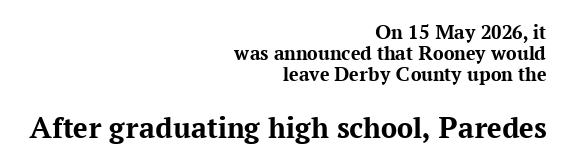
The image shows 32 px bold serif type, upright; set right-aligned, tight line spacing (1.01x), normal letter spacing, not underlined; the second (bottom) block is 1.52x larger; medium stroke contrast and a medium x-height.
